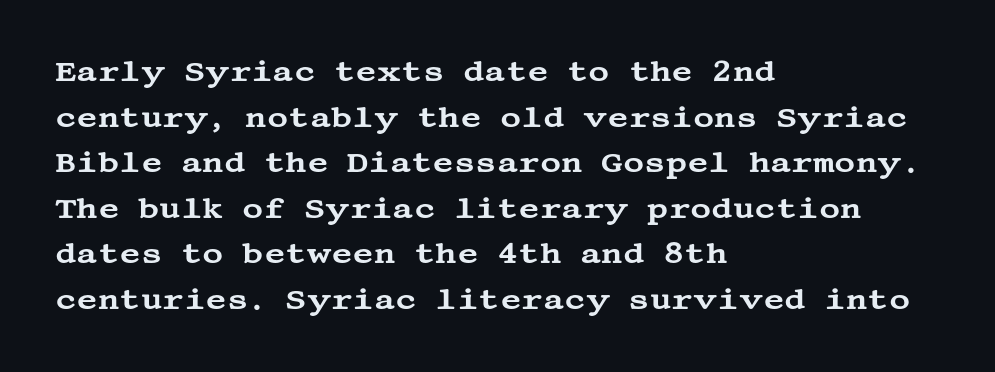
What kind of face is this? One with serifs. Only glyphs here, with clear space below each row. There is no visible air inserted between adjacent glyphs. Whoever set this chose a conventional vertical rhythm. The specimen reads as upright at a glance. Where is the straight margin? On the left.
